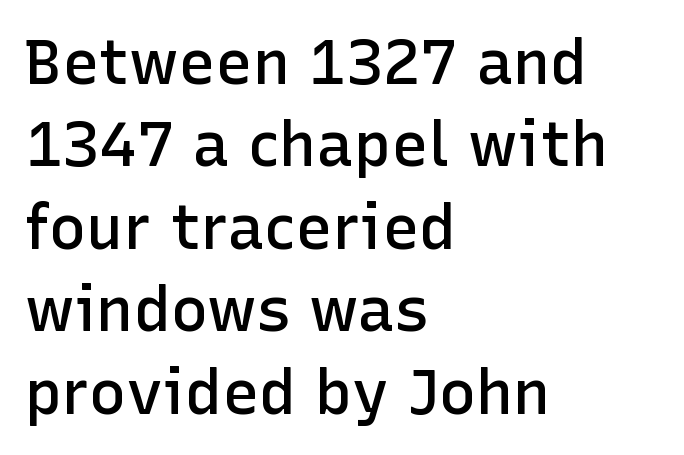
{"serif": "no", "italic": "no", "bold": "semi", "weight": "semibold", "width": "normal", "stroke_contrast": "low", "x_height": "medium", "monospaced": "no", "underline": "no", "align": "left", "line_spacing": "normal", "line_spacing_ratio": 1.33, "letter_spacing": "normal", "letter_spacing_em": 0.0, "glyph_px": 62}
